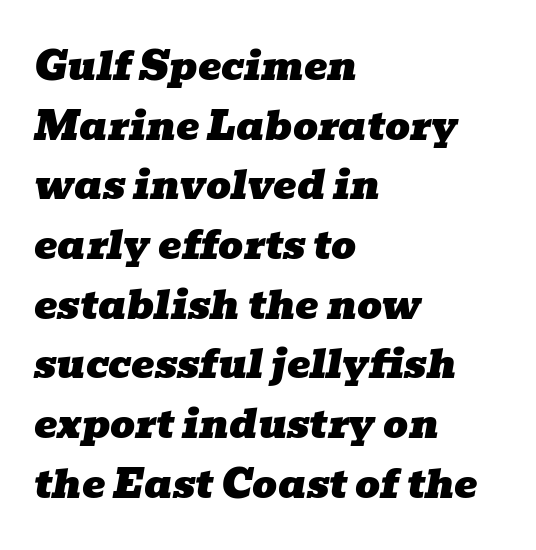
Q: Is the text italic (slanted)? A: Yes, it leans right by about 10 degrees.
Q: Is the typeface a serif or a sans-serif typeface? A: Serif.
Q: Is the text underlined? A: No.
Q: How is the paragraph aligned? A: Left-aligned.
Q: Is the spacing between letters normal or unusually wide? A: Normal.
Q: Is the spacing between lines tight, normal or loose? A: Normal.
Q: Width (condensed, normal, or wide)? A: Wide.
Q: Stroke contrast? A: Low.
Q: x-height? A: Medium.
Q: Monospaced? A: No.
